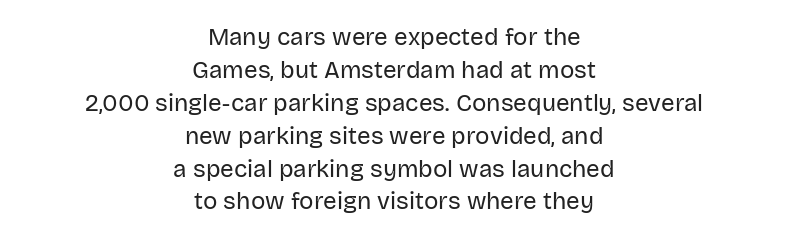
{"italic": "no", "bold": "no", "underline": "no", "align": "center", "line_spacing": "normal", "line_spacing_ratio": 1.37, "letter_spacing": "normal", "letter_spacing_em": 0.0, "glyph_px": 24}
